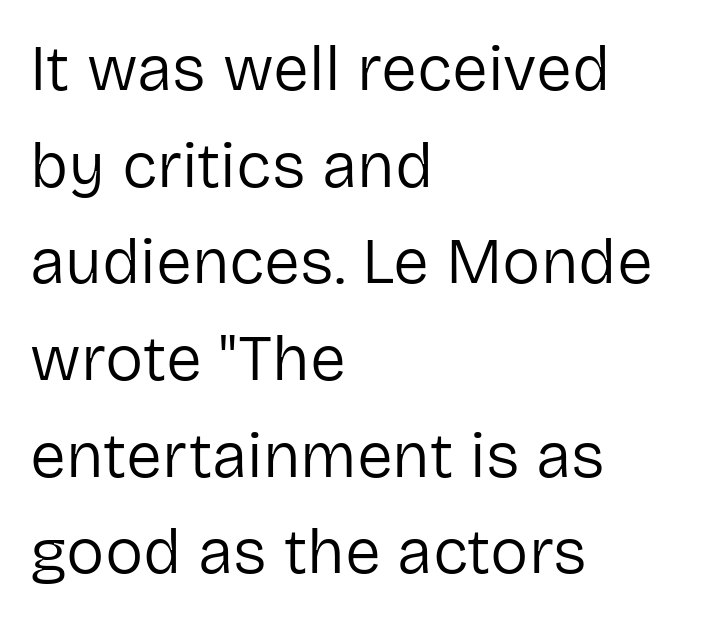
Bare-footed words on every line. Leftover space on each line is placed entirely after the last word. Whoever set this chose a conventional vertical rhythm. Bold? No — there's no thickening of the strokes. Caption: standard tracking, unaltered. Spacing verdict: proportional, widths tailored to each character.
